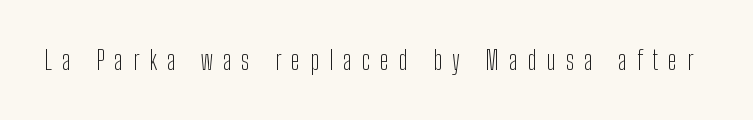
Q: Is the text bold? A: No.
Q: Is the text italic (slanted)? A: No, it is upright.
Q: Is the text underlined? A: No.
Q: Is the spacing between letters normal or unusually wide? A: Unusually wide.
